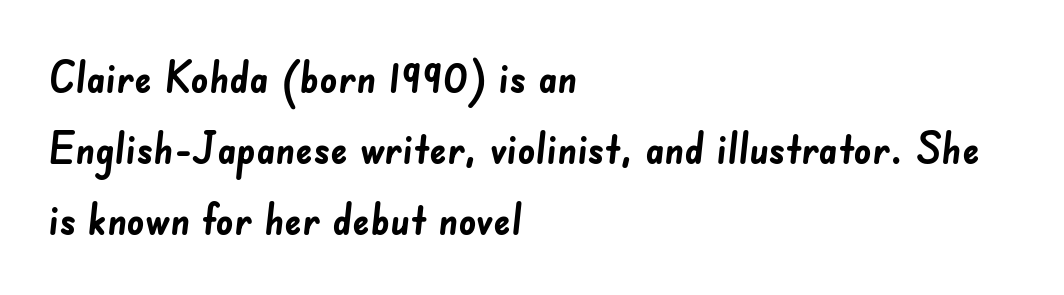
Q: Is the text bold? A: Yes.
Q: Is the typeface a serif or a sans-serif typeface? A: Sans-serif.
Q: Is the text underlined? A: No.
Q: How is the paragraph aligned? A: Left-aligned.
Q: Is the spacing between letters normal or unusually wide? A: Normal.
Q: Is the spacing between lines tight, normal or loose? A: Normal.
Q: Width (condensed, normal, or wide)? A: Normal.
Q: Stroke contrast? A: Low.
Q: x-height? A: Small.
Q: Monospaced? A: No.
